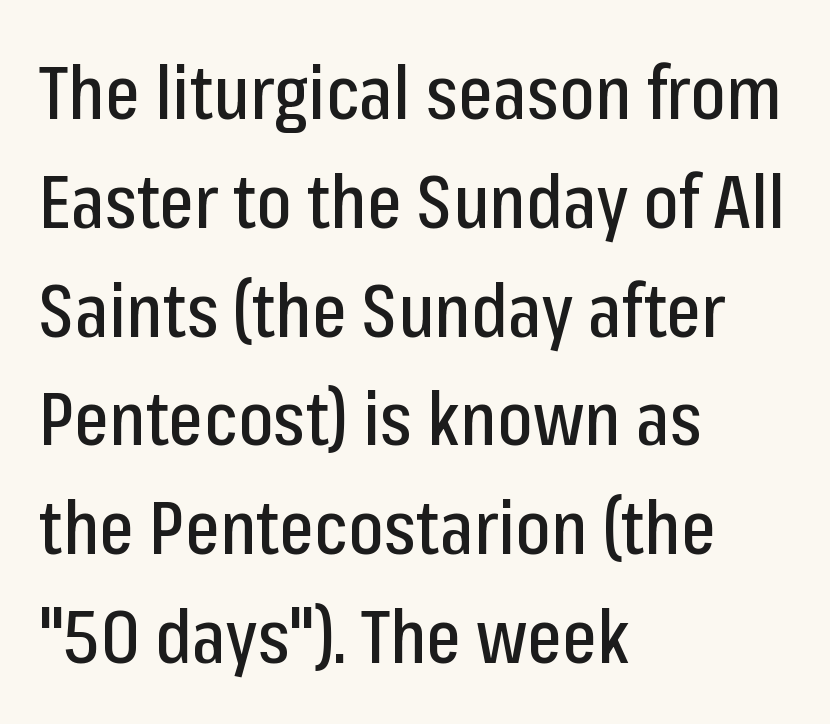
The image shows 74 px condensed sans-serif type, upright; set left-aligned, normal line spacing (1.47x), normal letter spacing, not underlined; low stroke contrast and a medium x-height.
